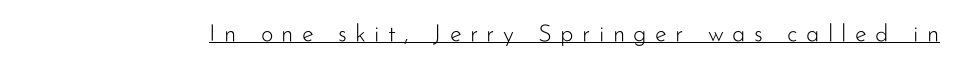
{"italic": "no", "bold": "no", "underline": "yes", "letter_spacing": "wide", "letter_spacing_em": 0.35, "glyph_px": 24}
